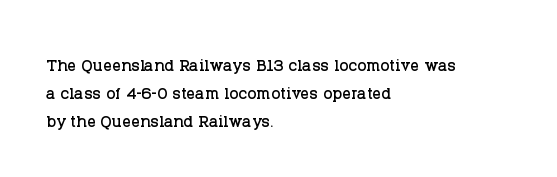
Style check: upright. Decoration check: the copy has no underline. The gaps between neighbouring characters are ordinary and unremarkable. This sample is left-justified, so line endings fall wherever the words run out. The rows are spaced the way most documents space them.
